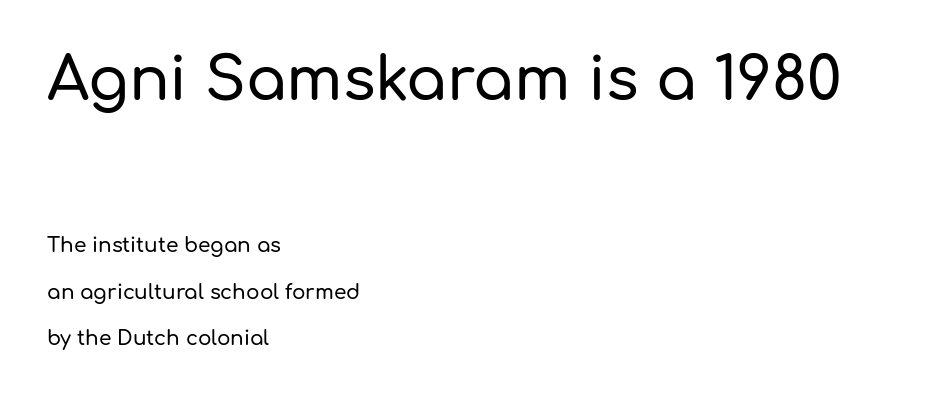
The rendering keeps characters at their native spacing. Whoever set this chose breathing room over compactness in the vertical rhythm. Each letter keeps its own natural width here, so spacing adapts to shape. You can tell from the bare stems that sans-serif type was used. The first block has been scaled up relative to the second. Nobody drew a line under any word here.
